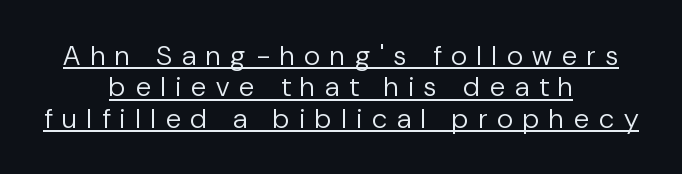
Q: Is the text bold? A: No.
Q: Is the text italic (slanted)? A: No, it is upright.
Q: Is the typeface a serif or a sans-serif typeface? A: Sans-serif.
Q: Is the text underlined? A: Yes.
Q: How is the paragraph aligned? A: Centered.
Q: Is the spacing between letters normal or unusually wide? A: Unusually wide.
Q: Is the spacing between lines tight, normal or loose? A: Tight.
Q: Width (condensed, normal, or wide)? A: Normal.
Q: Stroke contrast? A: Low.
Q: x-height? A: Medium.
Q: Monospaced? A: No.
